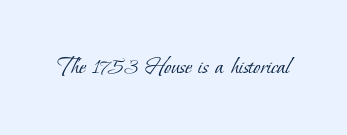
Q: Is the text bold? A: No.
Q: Is the text underlined? A: No.
Q: Is the spacing between letters normal or unusually wide? A: Normal.
